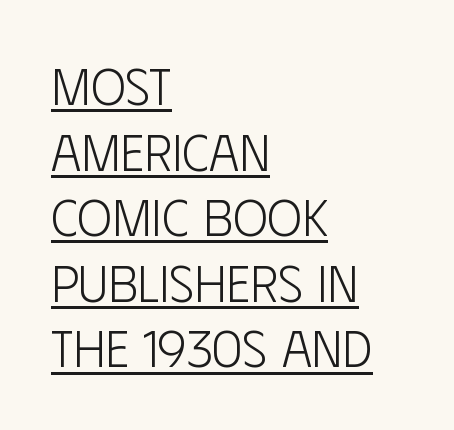
Q: Is the text bold? A: No.
Q: Is the text italic (slanted)? A: No, it is upright.
Q: Is the typeface a serif or a sans-serif typeface? A: Sans-serif.
Q: Is the text underlined? A: Yes.
Q: How is the paragraph aligned? A: Left-aligned.
Q: Is the spacing between letters normal or unusually wide? A: Normal.
Q: Is the spacing between lines tight, normal or loose? A: Normal.
Q: Width (condensed, normal, or wide)? A: Condensed.
Q: Stroke contrast? A: Low.
Q: x-height? A: Large.
Q: Monospaced? A: No.
